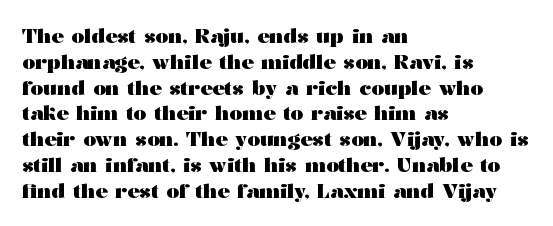
A typesetter would call this zero additional tracking. A classic flush-left, rag-right setting is used for this passage. The letters stand upright; this is a roman face. The glyphs are unaccompanied by any horizontal stroke below them. Line spacing here is normal.
